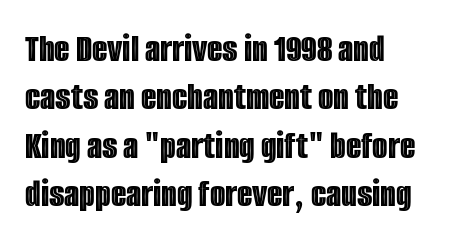
{"italic": "no", "width": "condensed", "x_height": "large", "monospaced": "no", "underline": "no", "align": "left", "line_spacing_ratio": 1.21, "letter_spacing": "normal", "letter_spacing_em": 0.0, "glyph_px": 40}
